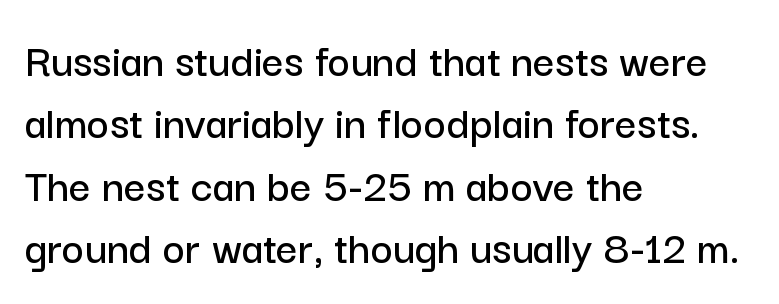
Typeset ragged right — the left edge is the straight one. These lines are rendered in a variable-pitch font. Decoration check: the copy has no underline. In terms of letterspacing, this is plain default setting. When letters stand straight like this, we call the style roman or upright. The leading is moderate, giving the passage an even texture.
